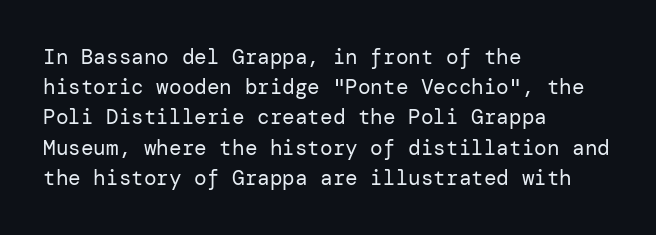
Regarding leading, the lines here are spaced in the standard way. Underline: absent. A classic flush-left, rag-right setting is used for this passage. Every character sits straight up, as roman type does.
